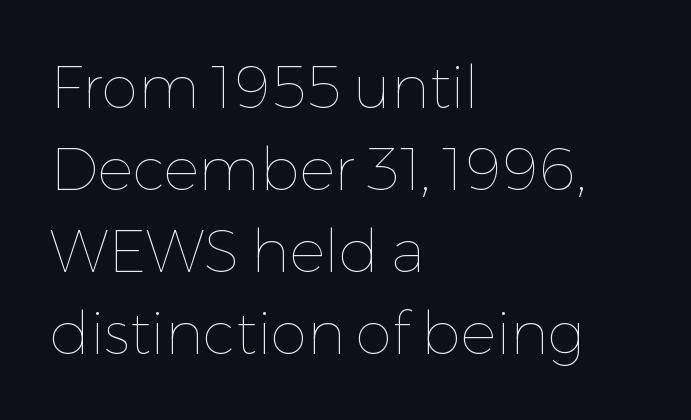
The image shows 59 px thin type, upright; set left-aligned, normal line spacing (1.39x), normal letter spacing, not underlined; low stroke contrast and a medium x-height.
